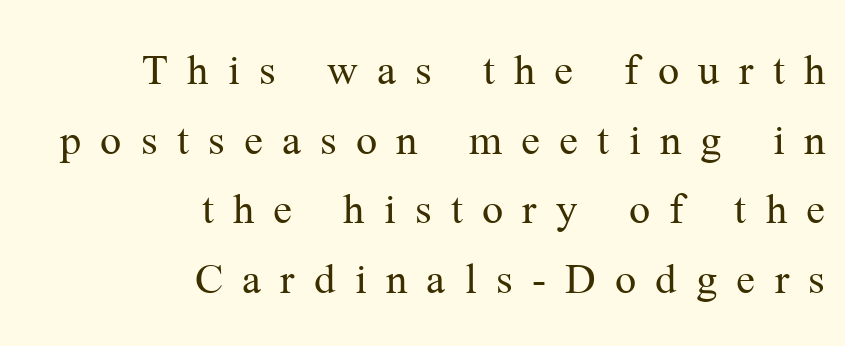
The image shows 47 px regular-weight serif type, upright; set right-aligned, normal line spacing (1.48x), unusually wide letter spacing (+0.41 em), not underlined; medium stroke contrast and a medium x-height.
